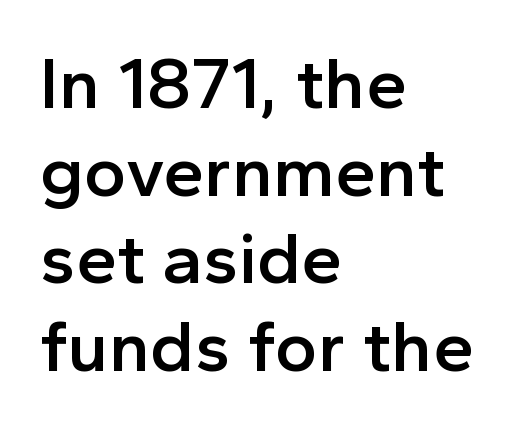
The typesetting leans somewhat heavy: a semibold. This sample has the flowing, uneven cadence of proportional lettering. No word sits above an underline. Each word holds together tightly as a unit, with standard inter-letter gaps. The type family on display is of the sans-serif kind. Does the copy run flush right? No — it runs flush left.
